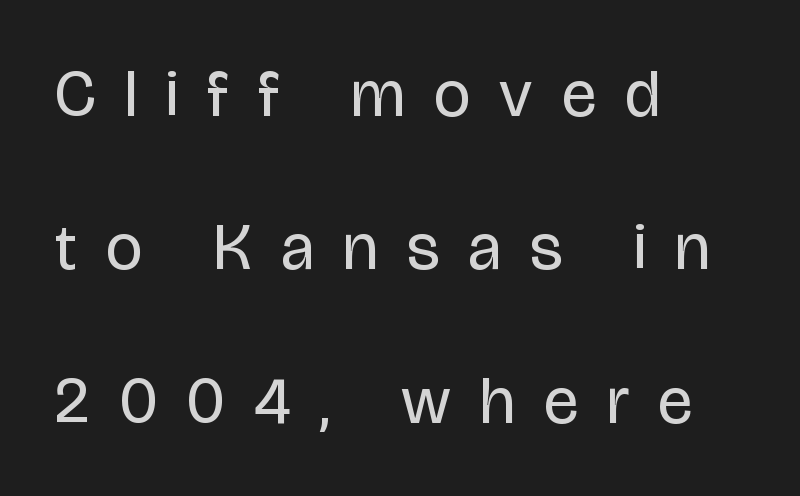
Q: Is the text bold? A: No.
Q: Is the text italic (slanted)? A: No, it is upright.
Q: Is the typeface a serif or a sans-serif typeface? A: Sans-serif.
Q: Is the text underlined? A: No.
Q: How is the paragraph aligned? A: Left-aligned.
Q: Is the spacing between letters normal or unusually wide? A: Unusually wide.
Q: Is the spacing between lines tight, normal or loose? A: Loose.
Q: Width (condensed, normal, or wide)? A: Condensed.
Q: Stroke contrast? A: Low.
Q: x-height? A: Large.
Q: Monospaced? A: No.
